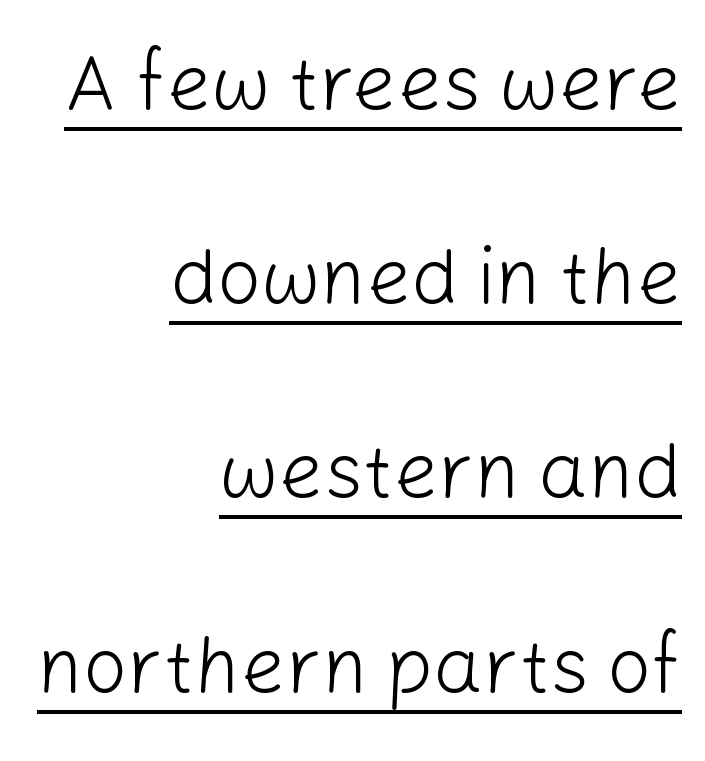
{"serif": "no", "italic": "no", "bold": "no", "weight": "light", "width": "normal", "stroke_contrast": "low", "x_height": "medium", "monospaced": "no", "underline": "yes", "align": "right", "line_spacing": "loose", "line_spacing_ratio": 2.49, "letter_spacing": "normal", "letter_spacing_em": 0.0, "glyph_px": 78}
